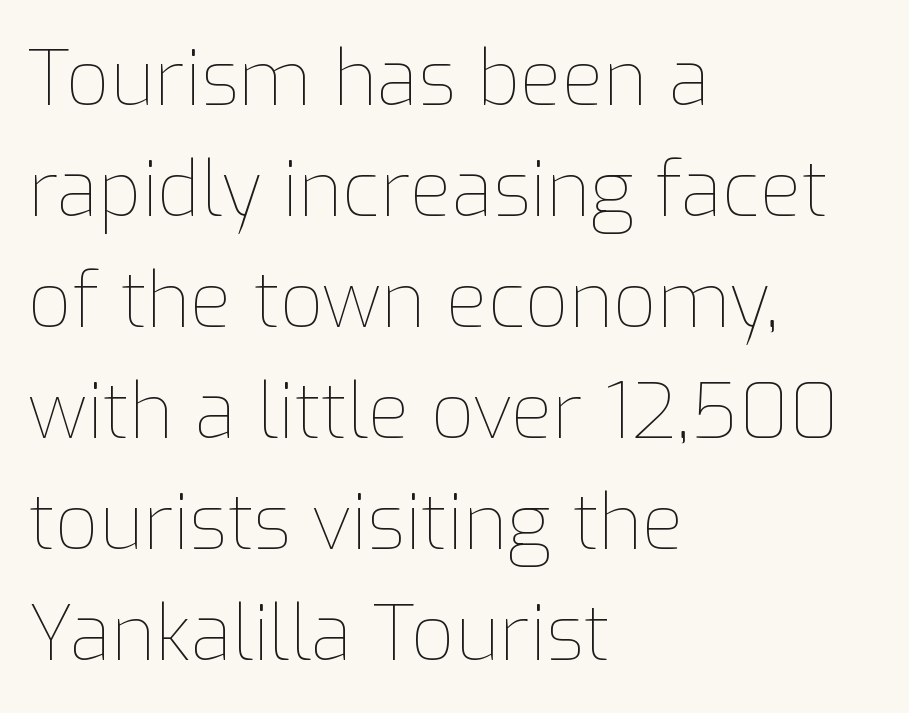
{"italic": "no", "bold": "no", "weight": "thin", "width": "normal", "stroke_contrast": "low", "x_height": "medium", "monospaced": "no", "underline": "no", "align": "left", "line_spacing": "normal", "line_spacing_ratio": 1.46, "letter_spacing": "normal", "letter_spacing_em": 0.0, "glyph_px": 76}
